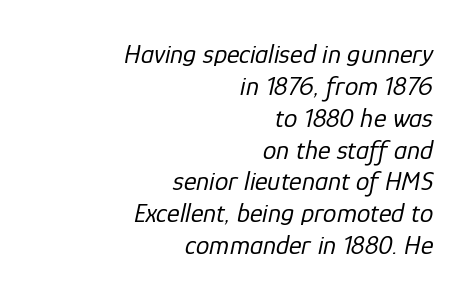
No chunkiness to these letters — they're not bold. Check under the words: just untouched page. In terms of letterspacing, this is plain default setting. The compositor pushed each line to the right boundary. It's the slanting kind of type.
